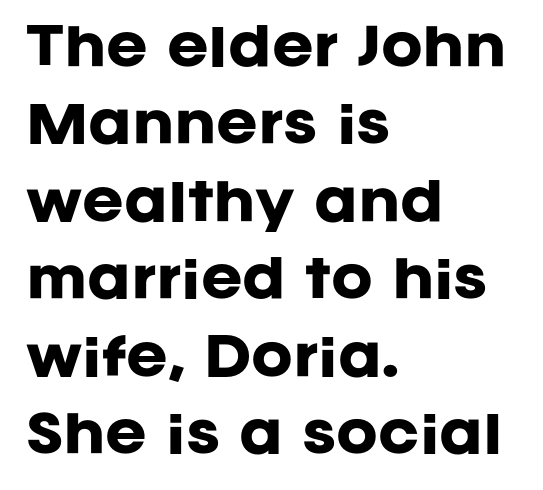
Q: Is the text bold? A: Yes.
Q: Is the text italic (slanted)? A: No, it is upright.
Q: Is the typeface a serif or a sans-serif typeface? A: Sans-serif.
Q: Is the text underlined? A: No.
Q: How is the paragraph aligned? A: Left-aligned.
Q: Is the spacing between letters normal or unusually wide? A: Normal.
Q: Is the spacing between lines tight, normal or loose? A: Normal.
Q: Width (condensed, normal, or wide)? A: Normal.
Q: Stroke contrast? A: Low.
Q: x-height? A: Large.
Q: Monospaced? A: No.
